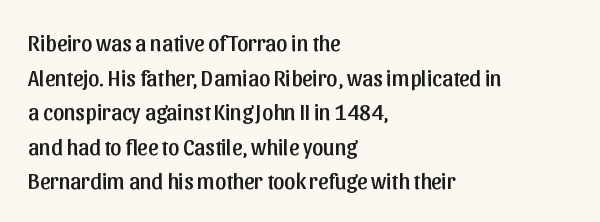
The setting favours the left margin, as ordinary paragraphs usually do. The letters stand straight up with perfectly vertical stems. Baseline-to-baseline distance is the conventional proportion of letter height. Beneath every word, the page is bare. Is the letter spacing exaggerated? No — it looks like the ordinary default.
